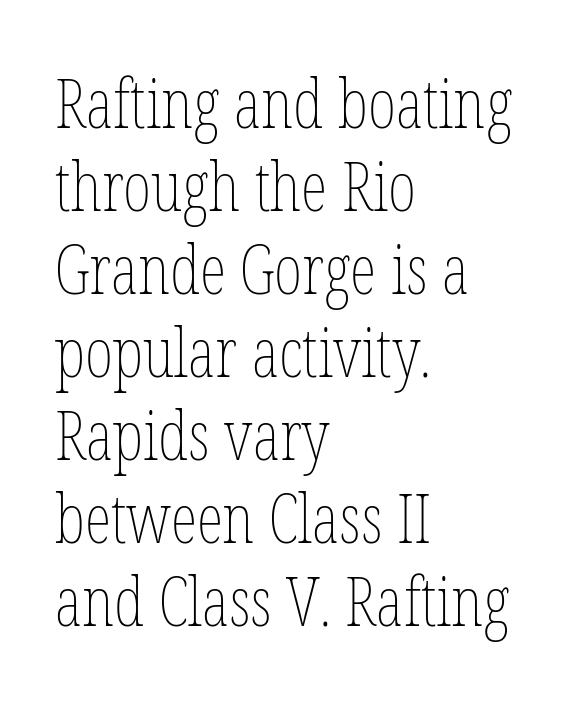
These lines keep a tight, regular rhythm from letter to letter. Line starts are locked; line ends wander. These glyphs show unthickened strokes, regular width or finer. Underlining? Definitely not there. When letters stand straight like this, we call the style roman or upright. These lines are rendered in a variable-pitch font.
